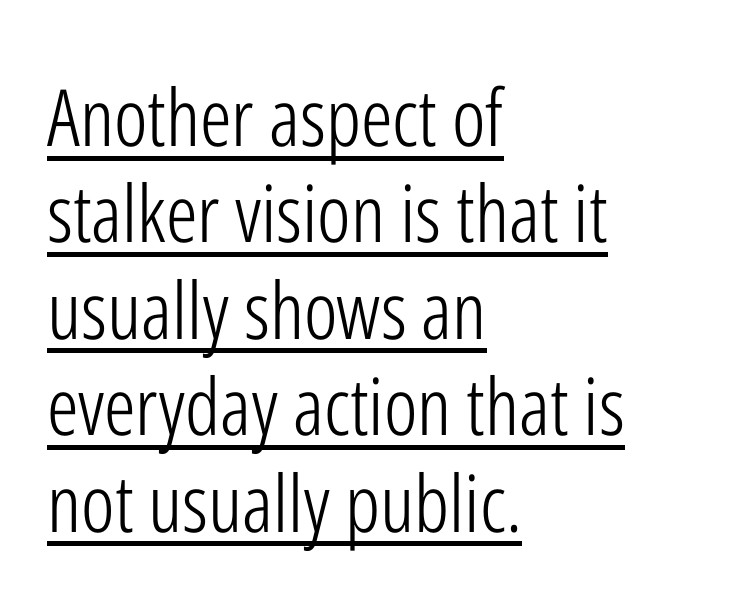
Q: Is the text bold? A: No.
Q: Is the text italic (slanted)? A: No, it is upright.
Q: Is the typeface a serif or a sans-serif typeface? A: Sans-serif.
Q: Is the text underlined? A: Yes.
Q: How is the paragraph aligned? A: Left-aligned.
Q: Is the spacing between letters normal or unusually wide? A: Normal.
Q: Width (condensed, normal, or wide)? A: Condensed.
Q: Stroke contrast? A: Low.
Q: x-height? A: Medium.
Q: Monospaced? A: No.
